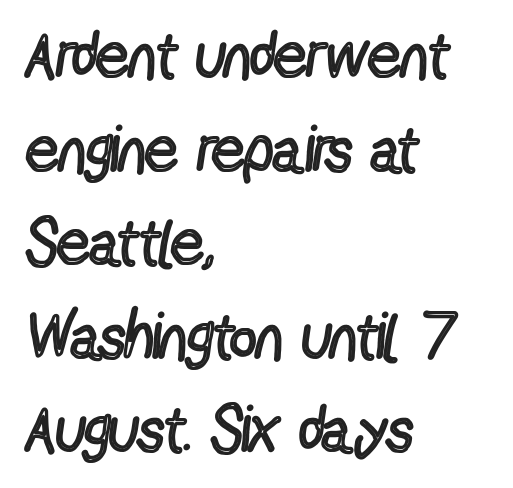
Q: Is the text bold? A: No.
Q: Is the typeface a serif or a sans-serif typeface? A: Sans-serif.
Q: Is the text underlined? A: No.
Q: How is the paragraph aligned? A: Left-aligned.
Q: Is the spacing between letters normal or unusually wide? A: Normal.
Q: Is the spacing between lines tight, normal or loose? A: Normal.
Q: Width (condensed, normal, or wide)? A: Condensed.
Q: x-height? A: Medium.
Q: Monospaced? A: No.
